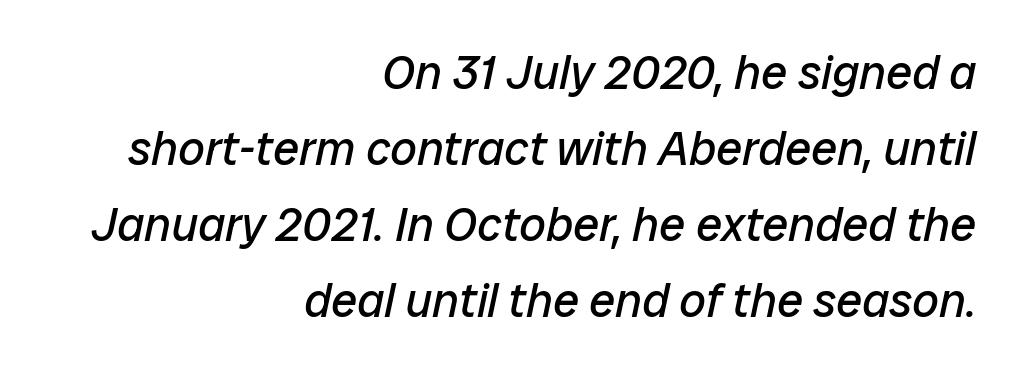
{"italic": "yes", "lean": "right", "slant_degrees": 12, "bold": "no", "weight": "regular", "width": "normal", "stroke_contrast": "low", "x_height": "medium", "monospaced": "no", "underline": "no", "align": "right", "line_spacing": "normal", "line_spacing_ratio": 1.62, "letter_spacing": "normal", "letter_spacing_em": 0.0, "glyph_px": 47}
